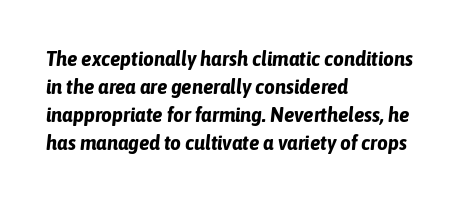
Q: Is the text bold? A: Yes.
Q: Is the text italic (slanted)? A: Yes, it leans right by about 6 degrees.
Q: Is the text underlined? A: No.
Q: How is the paragraph aligned? A: Left-aligned.
Q: Is the spacing between letters normal or unusually wide? A: Normal.
Q: Is the spacing between lines tight, normal or loose? A: Normal.
